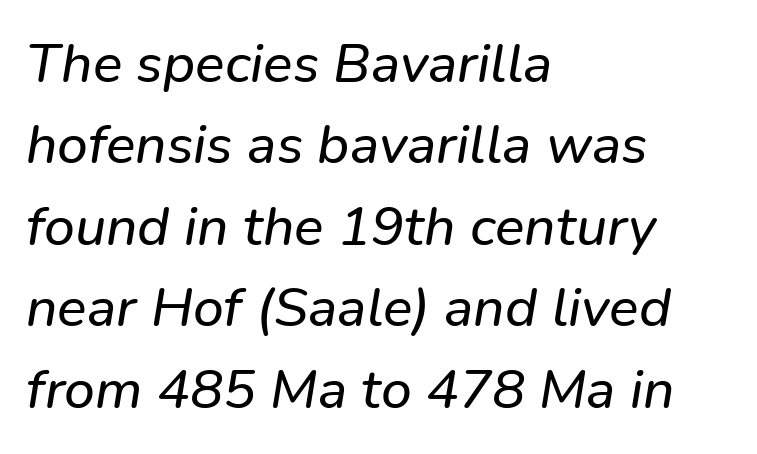
Here the designer chose a conventional face with non-uniform glyph widths. Nobody touched the tracking dial on this one. Unlike a traditional serif, this face leaves its strokes unadorned. Check under the words: just untouched page. Alignment: flush left.
